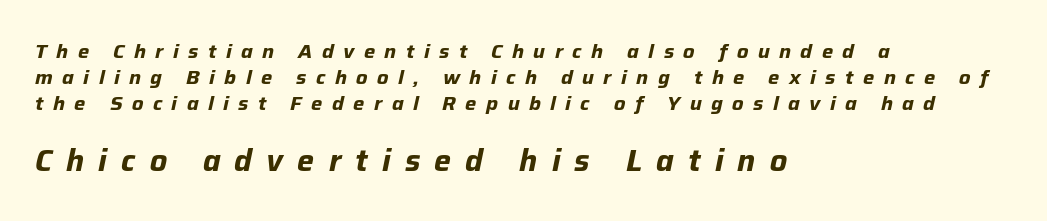
{"italic": "yes", "lean": "right", "slant_degrees": 12, "bold": "yes", "weight": "bold", "width": "normal", "stroke_contrast": "low", "x_height": "medium", "monospaced": "no", "underline": "no", "align": "left", "line_spacing": "normal", "line_spacing_ratio": 1.29, "letter_spacing": "wide", "letter_spacing_em": 0.47, "larger_block": "second", "size_ratio": 1.5, "glyph_px": 30}
